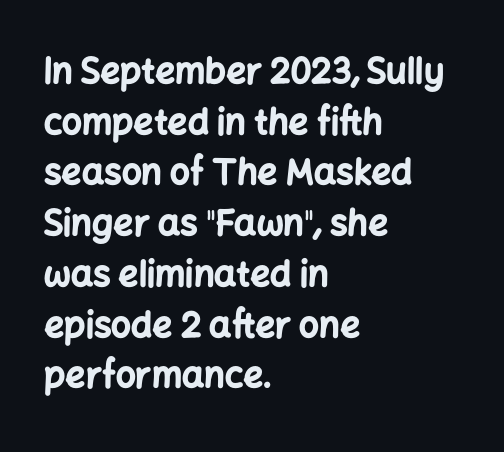
Between one letter and the next there's only the usual sliver of space. A roman cut, with each character standing at attention. The zone under the glyphs is completely vacant. Does the weight exceed regular? Yes, all the way to bold. Layout note: lines flush left. Each letter's strokes conclude bluntly, with no projecting serifs.
